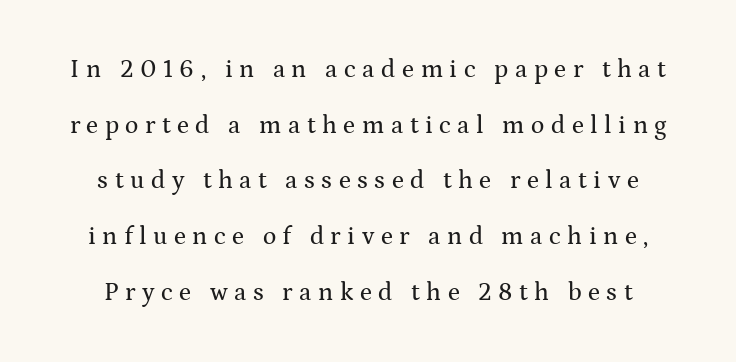
Loosely led — the rows are spread out. Is there any slant? The stems are plumb. Here the glyphs are tracked loosely, breaking word shapes into spaced letters. Check the space under the baseline: it is left empty.
